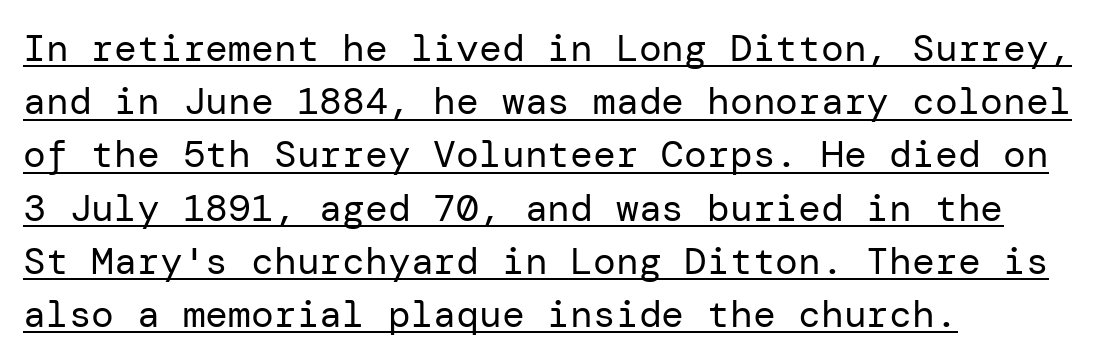
Q: Is the text bold? A: No.
Q: Is the text italic (slanted)? A: No, it is upright.
Q: Is the typeface a serif or a sans-serif typeface? A: Sans-serif.
Q: Is the text underlined? A: Yes.
Q: How is the paragraph aligned? A: Left-aligned.
Q: Is the spacing between letters normal or unusually wide? A: Normal.
Q: Is the spacing between lines tight, normal or loose? A: Normal.
Q: Width (condensed, normal, or wide)? A: Normal.
Q: Stroke contrast? A: Low.
Q: x-height? A: Medium.
